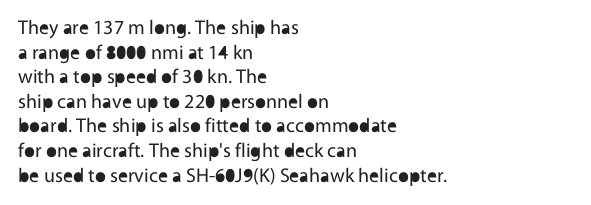
The image shows 20 px text type, upright; set left-aligned, line spacing 1.23x, normal letter spacing, not underlined.
